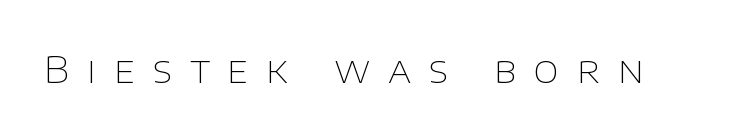
Q: Is the text bold? A: No.
Q: Is the text italic (slanted)? A: No, it is upright.
Q: Is the typeface a serif or a sans-serif typeface? A: Sans-serif.
Q: Is the text underlined? A: No.
Q: Is the spacing between letters normal or unusually wide? A: Unusually wide.
Q: Width (condensed, normal, or wide)? A: Normal.
Q: Stroke contrast? A: Low.
Q: x-height? A: Large.
Q: Monospaced? A: No.
